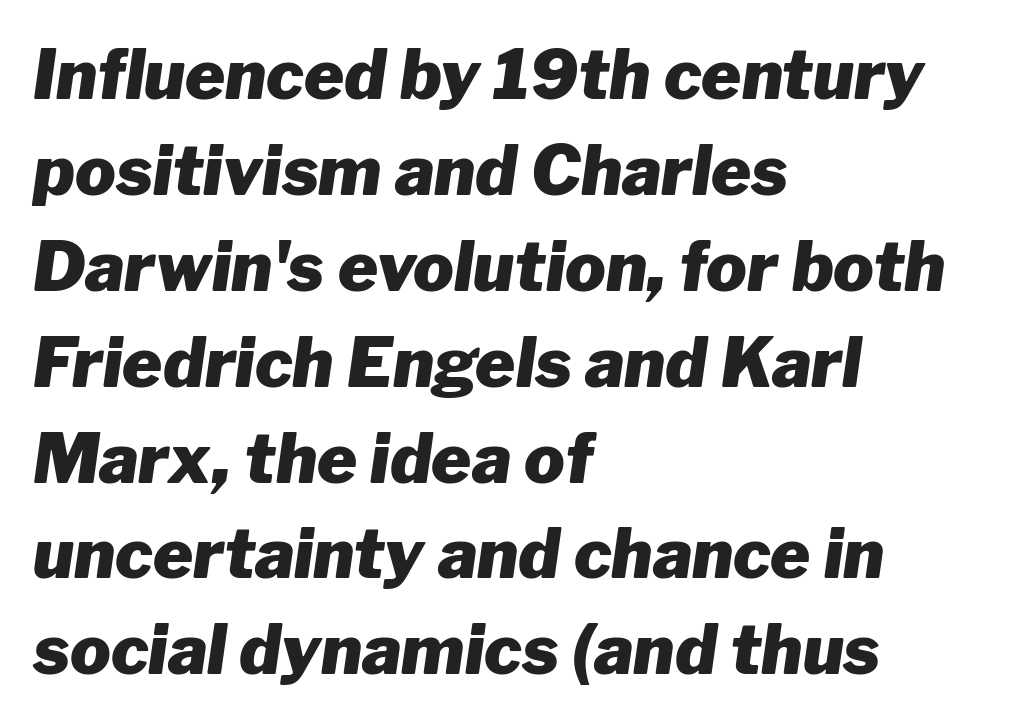
The image shows 68 px heavy type, italic (leaning right); set left-aligned, normal line spacing (1.41x), normal letter spacing, not underlined; low stroke contrast and a medium x-height.
